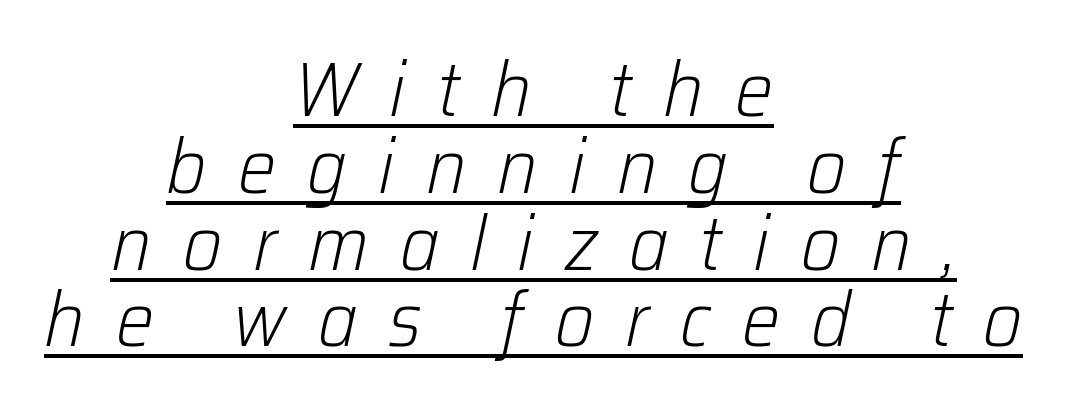
The rendering uses the underline text-decoration. Closely set lines give the paragraph a compact silhouette. Caption: face not bold, strokes unweighted. Spacing verdict: proportional, widths tailored to each character.
